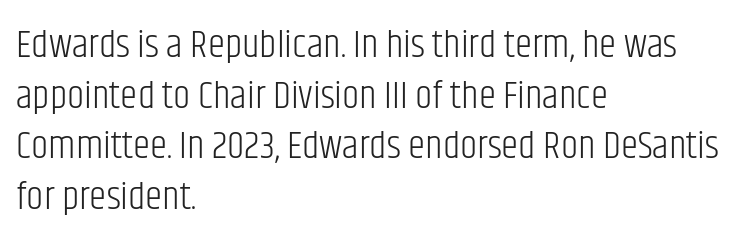
The image shows 39 px light, condensed sans-serif type, upright; set left-aligned, normal line spacing (1.3x), normal letter spacing, not underlined; low stroke contrast and a large x-height.
